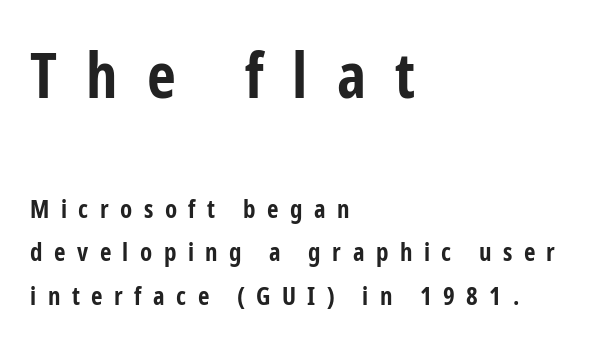
Q: Is the text bold? A: Yes.
Q: Is the text italic (slanted)? A: No, it is upright.
Q: Is the typeface a serif or a sans-serif typeface? A: Sans-serif.
Q: Is the text underlined? A: No.
Q: How is the paragraph aligned? A: Left-aligned.
Q: Is the spacing between letters normal or unusually wide? A: Unusually wide.
Q: Which block of text is set in a larger size, the first (top) or the second (bottom)? A: The first (top) one.
Q: Width (condensed, normal, or wide)? A: Condensed.
Q: Stroke contrast? A: Low.
Q: x-height? A: Medium.
Q: Monospaced? A: No.
